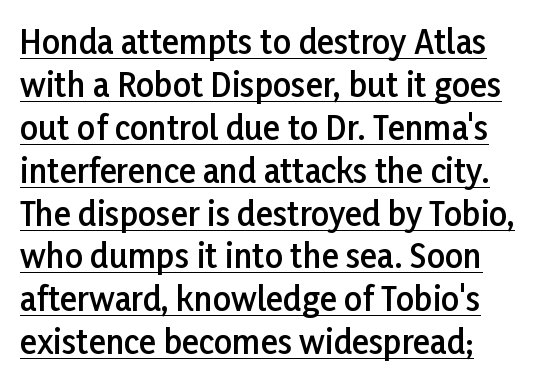
{"serif": "no", "italic": "no", "bold": "semi", "weight": "semibold", "width": "normal", "stroke_contrast": "low", "x_height": "medium", "monospaced": "no", "underline": "yes", "align": "left", "line_spacing": "normal", "line_spacing_ratio": 1.34, "letter_spacing": "normal", "letter_spacing_em": 0.0, "glyph_px": 32}
